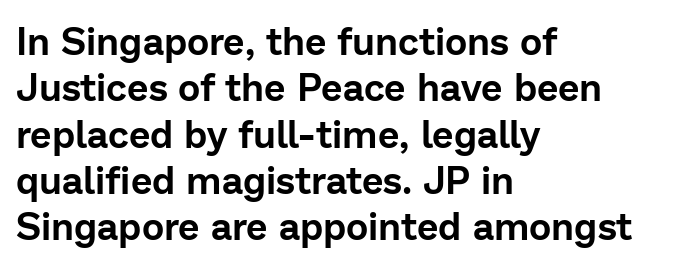
The image shows 38 px sans-serif type, upright; set left-aligned, line spacing 1.22x, normal letter spacing, not underlined; low stroke contrast and a medium x-height.
